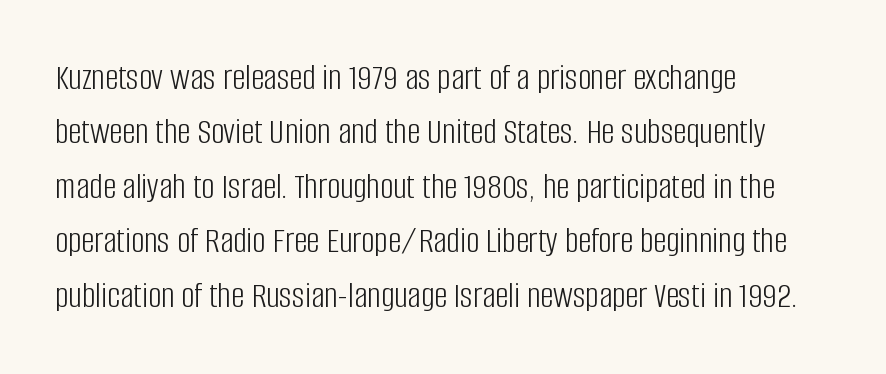
Grotesque or geometric, the face here clearly has no serifs. Words float on clear page, feet unadorned. How are the letters spaced? Ordinarily, with no added tracking. The paragraph has a hard left edge and a soft right edge.
